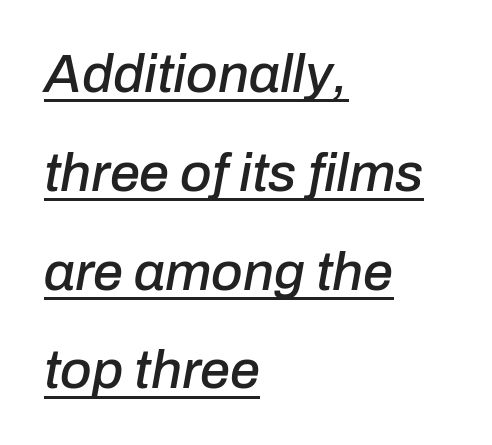
{"italic": "yes", "lean": "right", "slant_degrees": 10, "width": "normal", "stroke_contrast": "low", "x_height": "medium", "monospaced": "no", "underline": "yes", "align": "left", "line_spacing_ratio": 1.83, "letter_spacing": "normal", "letter_spacing_em": 0.0, "glyph_px": 54}
